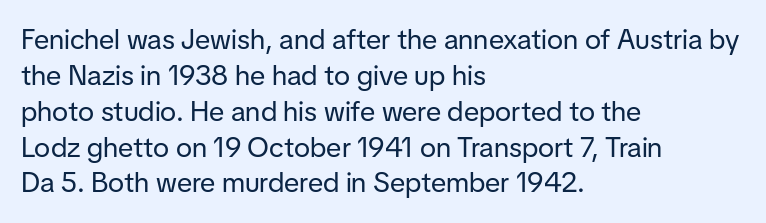
The image shows 28 px regular-weight sans-serif type, upright; set left-aligned, normal line spacing (1.28x), normal letter spacing, not underlined; low stroke contrast and a medium x-height.
